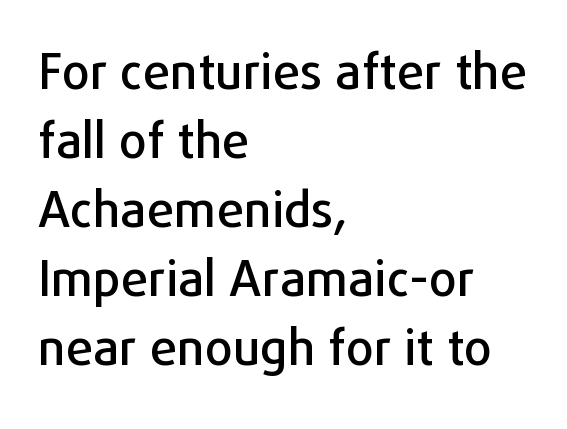
Q: Is the text italic (slanted)? A: No, it is upright.
Q: Is the typeface a serif or a sans-serif typeface? A: Sans-serif.
Q: Is the text underlined? A: No.
Q: How is the paragraph aligned? A: Left-aligned.
Q: Is the spacing between letters normal or unusually wide? A: Normal.
Q: Is the spacing between lines tight, normal or loose? A: Normal.
Q: Width (condensed, normal, or wide)? A: Normal.
Q: Stroke contrast? A: Low.
Q: x-height? A: Medium.
Q: Monospaced? A: No.
